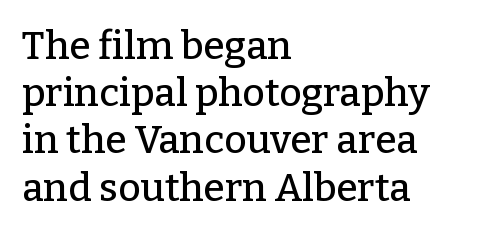
Is this a fixed-width face? No — the glyphs have proportional, varying widths. The typography opts for an upright posture over an oblique one. Words float on clear page, feet unadorned. The lines are quadded left. The tracking reads as untouched default to a designer's eye. A typesetter would label this face a serif.
